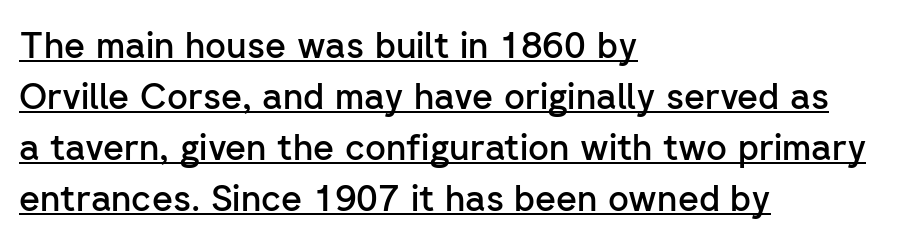
The image shows 36 px semibold sans-serif type, upright; set left-aligned, normal line spacing (1.42x), normal letter spacing, underlined; low stroke contrast and a medium x-height.
